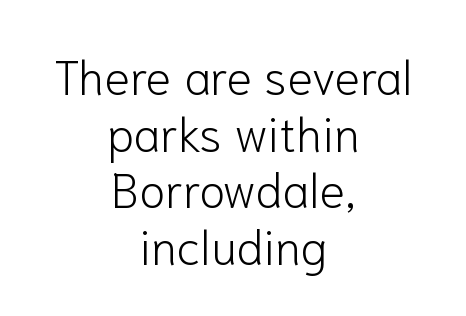
You could not count columns in this text — the font is proportionally spaced. Nope, no serifs anywhere on these letters. In CSS terms this would be text-align: center. Do the letters lean? They stand straight. Inter-character spacing is left at the font's built-in metrics. Bare-footed words on every line.
